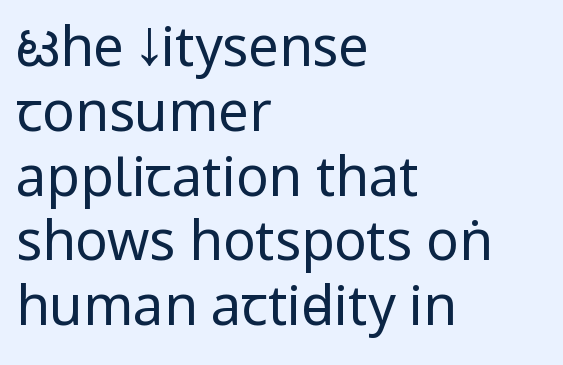
Q: Is the text bold? A: No.
Q: Is the text italic (slanted)? A: No, it is upright.
Q: Is the typeface a serif or a sans-serif typeface? A: Sans-serif.
Q: Is the text underlined? A: No.
Q: How is the paragraph aligned? A: Left-aligned.
Q: Is the spacing between letters normal or unusually wide? A: Normal.
Q: Width (condensed, normal, or wide)? A: Condensed.
Q: Stroke contrast? A: Low.
Q: x-height? A: Large.
Q: Monospaced? A: No.
